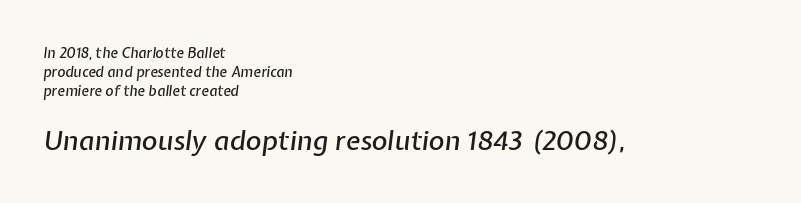
{"italic": "yes", "lean": "right", "slant_degrees": 7, "underline": "no", "align": "left", "line_spacing": "normal", "line_spacing_ratio": 1.37, "letter_spacing": "normal", "letter_spacing_em": 0.0, "larger_block": "second", "size_ratio": 1.93, "glyph_px": 27}
